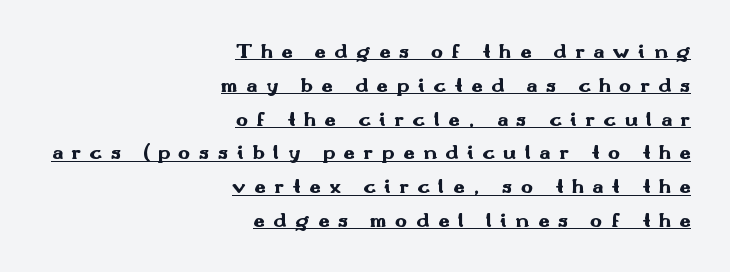
The paragraph has a hard right edge and a soft left edge. The rendering uses the underline text-decoration. Bold? Absolutely — the strokes are thick and heavy. In terms of posture, this sample is upright. Leading: standard. Glyph-to-glyph distance is far greater than everyday printed text.
